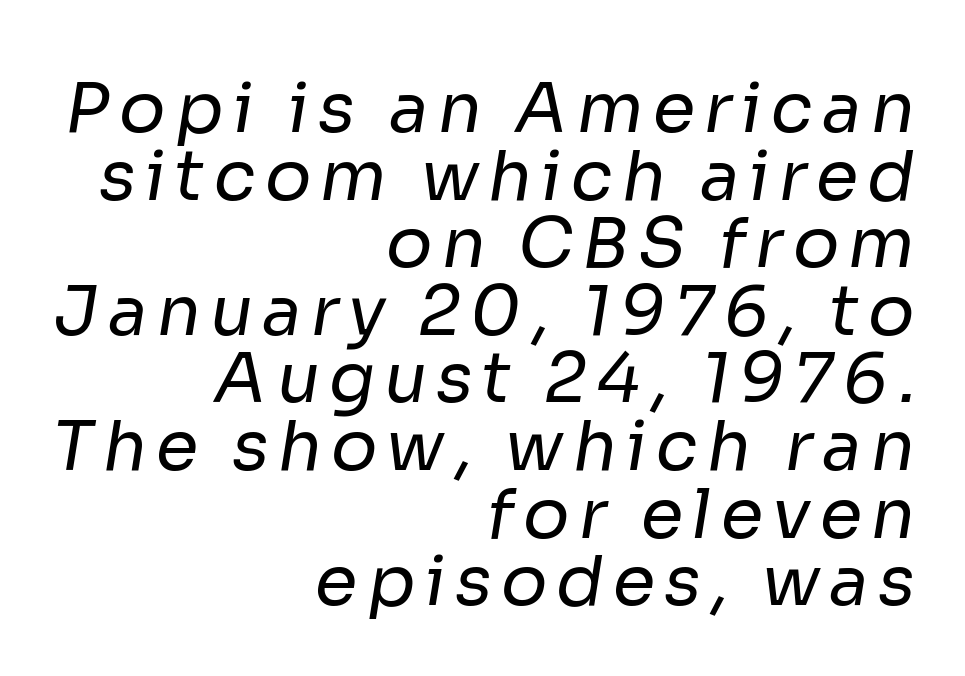
{"serif": "no", "bold": "no", "weight": "regular", "width": "normal", "stroke_contrast": "low", "x_height": "medium", "monospaced": "no", "underline": "no", "align": "right", "line_spacing": "tight", "line_spacing_ratio": 0.98, "glyph_px": 69}
